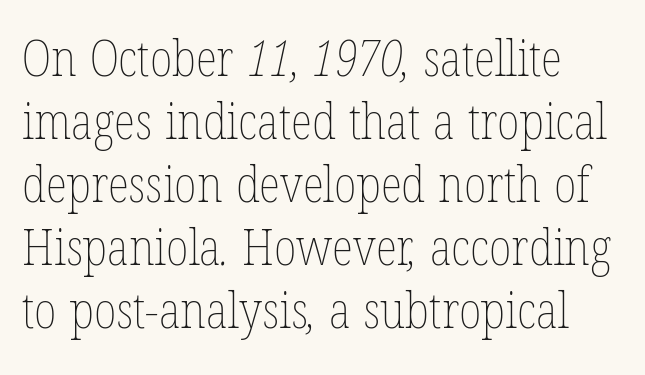
Q: Is the text bold? A: No.
Q: Is the text underlined? A: No.
Q: How is the paragraph aligned? A: Left-aligned.
Q: Is the spacing between letters normal or unusually wide? A: Normal.
Q: Is the spacing between lines tight, normal or loose? A: Normal.
Q: Width (condensed, normal, or wide)? A: Condensed.
Q: Stroke contrast? A: Low.
Q: x-height? A: Medium.
Q: Monospaced? A: No.
